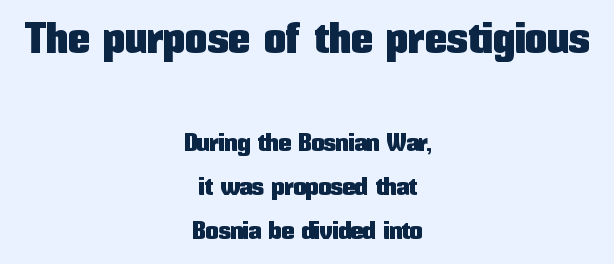
{"serif": "no", "italic": "no", "width": "condensed", "stroke_contrast": "low", "x_height": "medium", "monospaced": "no", "underline": "no", "align": "center", "line_spacing_ratio": 1.76, "letter_spacing": "normal", "letter_spacing_em": 0.0, "larger_block": "first", "size_ratio": 1.76, "glyph_px": 44}
